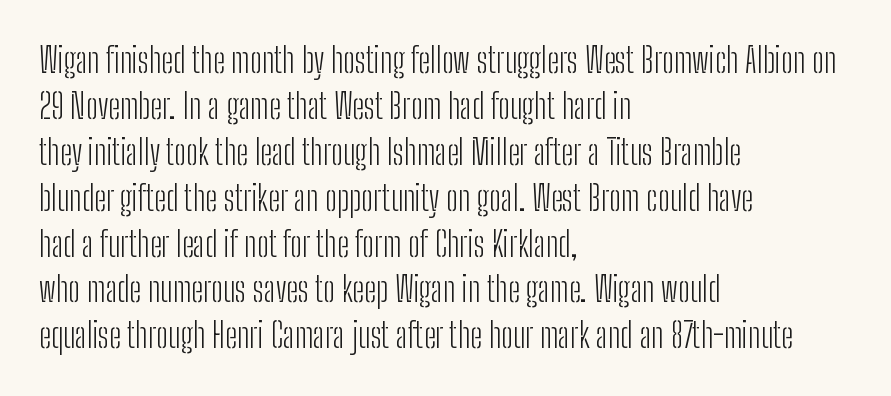
This sample has the flowing, uneven cadence of proportional lettering. Caption: multi-line text, flush left, ragged right. Reading down the column, the eye jumps a familiar distance to each next line. In terms of letterspacing, this is plain default setting. This reads as an unemphasized weight, regular at the heaviest. The words here are not underlined.
